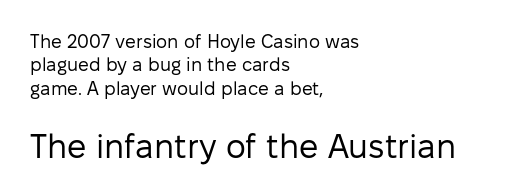
The image shows 34 px regular-weight sans-serif type, upright; set left-aligned, line spacing 1.23x, normal letter spacing, not underlined; the second (bottom) block is 1.79x larger; low stroke contrast and a medium x-height.
